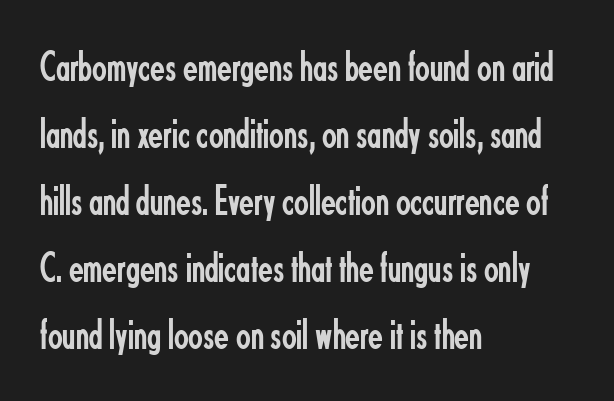
Words float on clear page, feet unadorned. Here the designer chose a conventional face with non-uniform glyph widths. No italicization has been applied; the sample stays upright. Characters follow at the spacing the type designer built in. The typesetter chose a ragged-right arrangement here.
